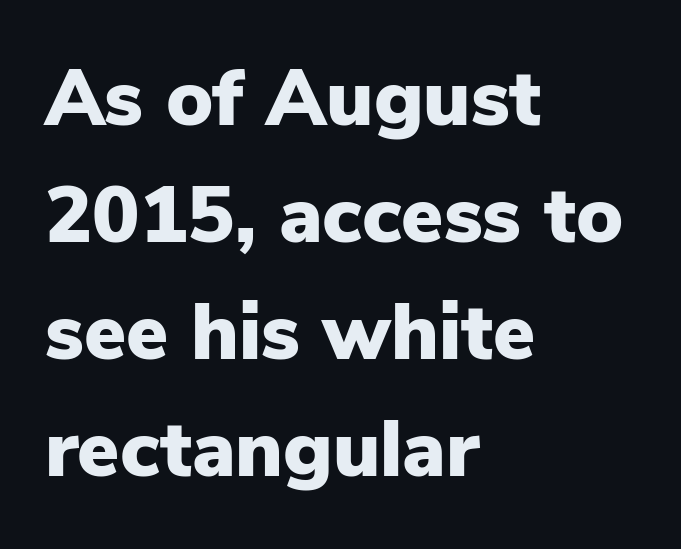
{"serif": "no", "italic": "no", "bold": "yes", "weight": "heavy", "width": "normal", "stroke_contrast": "low", "x_height": "medium", "monospaced": "no", "underline": "no", "align": "left", "line_spacing": "normal", "line_spacing_ratio": 1.48, "letter_spacing": "normal", "letter_spacing_em": 0.0, "glyph_px": 79}
